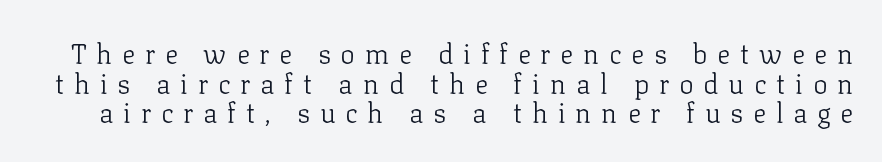
The zone under the glyphs is completely vacant. Compared with typical body copy, the letter spacing here is much looser. No heavy texture on the line: the type isn't bold. This is the regular roman posture of the typeface.
